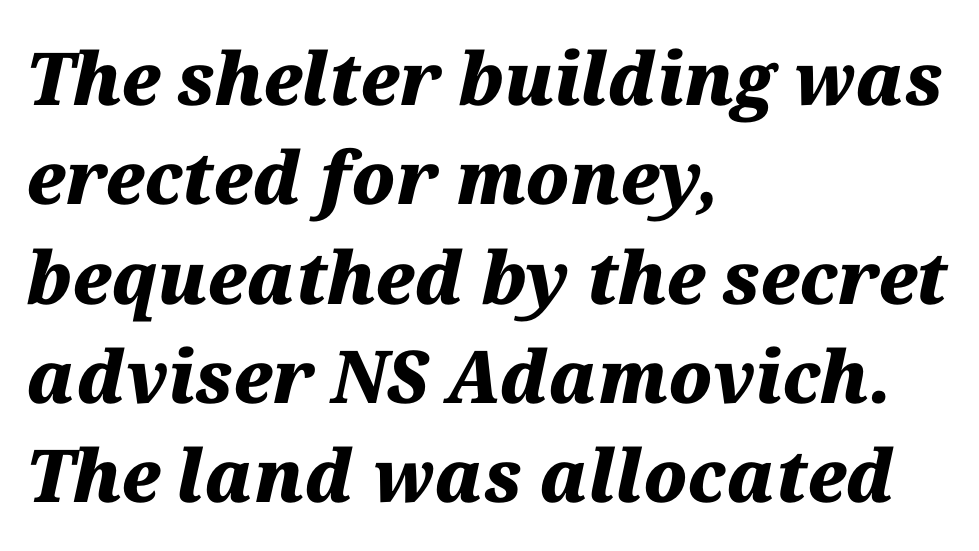
{"italic": "yes", "lean": "right", "slant_degrees": 12, "bold": "yes", "weight": "heavy", "width": "normal", "stroke_contrast": "medium", "x_height": "medium", "monospaced": "no", "underline": "no", "align": "left", "line_spacing": "normal", "line_spacing_ratio": 1.36, "letter_spacing": "normal", "letter_spacing_em": 0.0, "glyph_px": 73}
